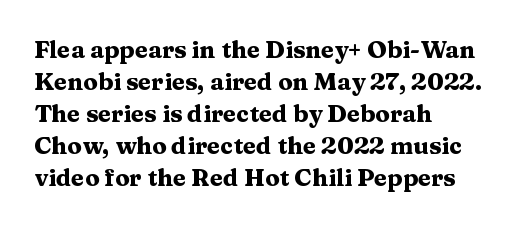
Q: Is the text bold? A: Yes.
Q: Is the text italic (slanted)? A: No, it is upright.
Q: Is the text underlined? A: No.
Q: How is the paragraph aligned? A: Left-aligned.
Q: Is the spacing between letters normal or unusually wide? A: Normal.
Q: Is the spacing between lines tight, normal or loose? A: Normal.
